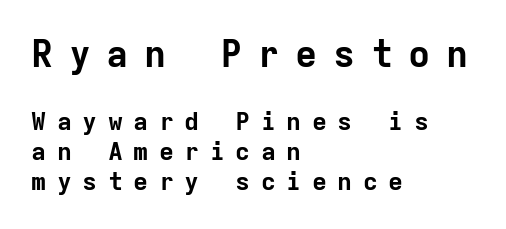
The image shows 37 px bold sans-serif type, upright, monospaced; set left-aligned, line spacing 1.2x, unusually wide letter spacing (+0.42 em), not underlined; the first (top) block is 1.48x larger; low stroke contrast and a medium x-height.
